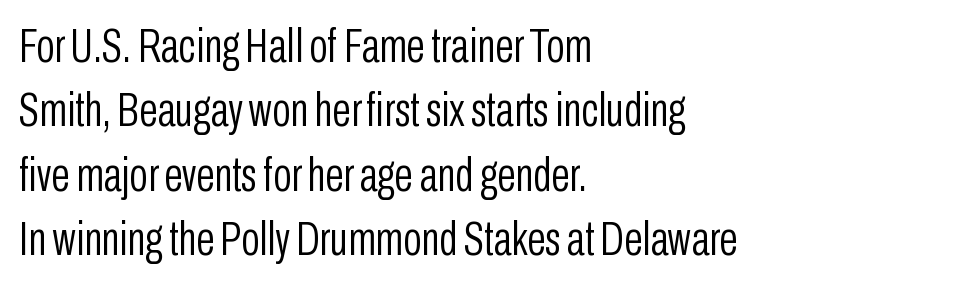
The image shows 48 px light, condensed sans-serif type, upright; set left-aligned, normal line spacing (1.34x), normal letter spacing, not underlined; low stroke contrast and a medium x-height.
